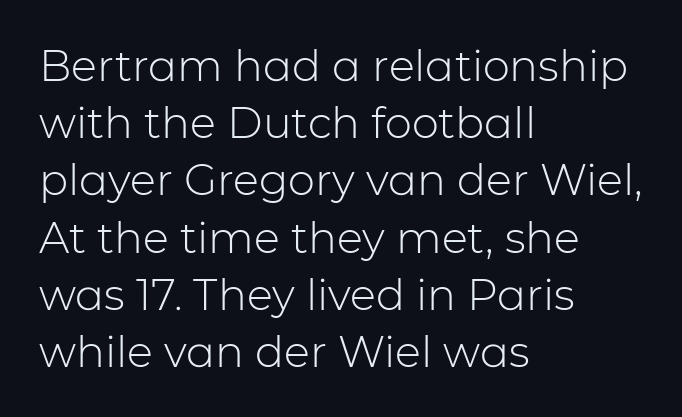
The image shows 43 px light sans-serif type, upright; set left-aligned, normal line spacing (1.33x), normal letter spacing, not underlined; low stroke contrast and a medium x-height.
